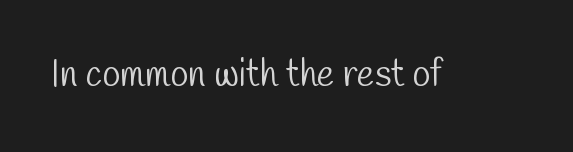
The image shows 37 px light, condensed sans-serif type; set normal letter spacing, not underlined; low stroke contrast and a medium x-height.
